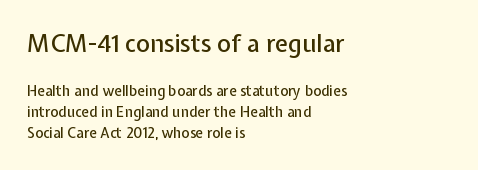
The image shows 24 px text type, upright; set left-aligned, normal line spacing (1.47x), normal letter spacing, not underlined; the first (top) block is 1.71x larger.
